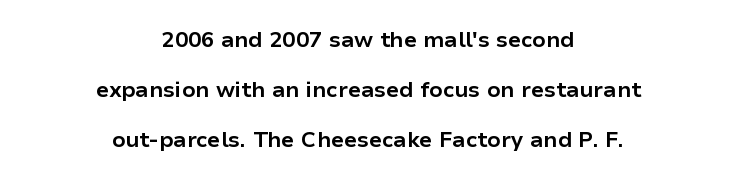
Students, observe: this is what heavily led, spacious text looks like. These lines keep a tight, regular rhythm from letter to letter. Glance below the letters and you will spot only blank space. The letters are bold, with thick, heavy strokes. The rendering positions every line midway between the sides.
